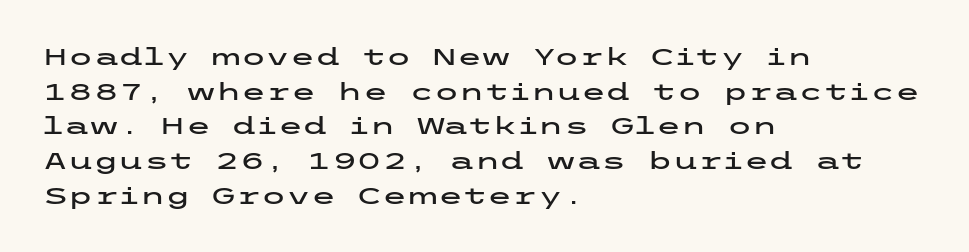
Students, observe: this is what conventionally led text looks like. Has an underline been added? It has not. Words appear dense and cohesive because spacing is normal. If you drew a ruler down the left edge, every line would touch it.
